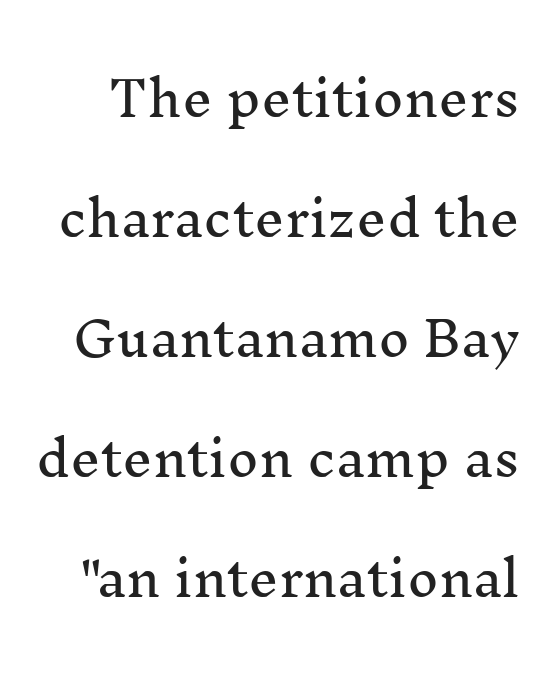
The lettering holds an erect, upright posture throughout. Regarding leading, the lines here are spaced well apart. The typeface chosen for these lines features serifs. Do the characters align in a grid? No, the font is proportional. Underline: absent. Nobody touched the tracking dial on this one.
